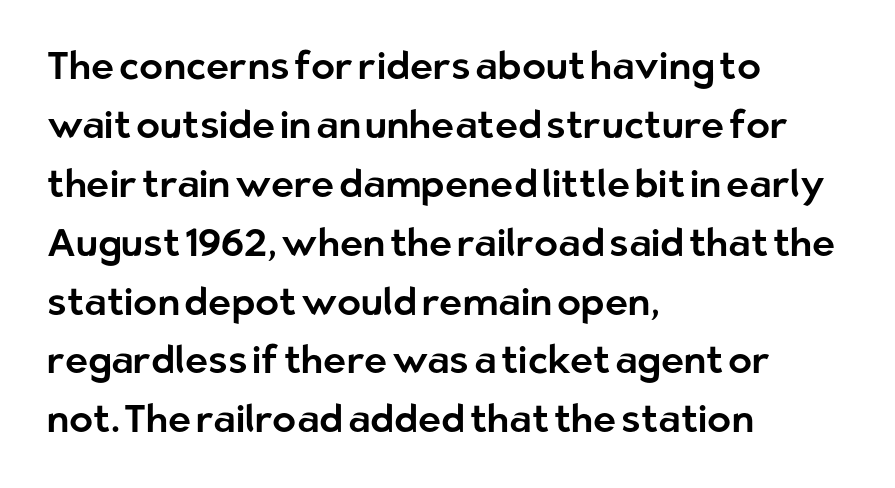
{"serif": "no", "italic": "no", "width": "normal", "stroke_contrast": "low", "x_height": "medium", "monospaced": "no", "underline": "no", "align": "left", "line_spacing": "normal", "line_spacing_ratio": 1.51, "letter_spacing": "normal", "letter_spacing_em": 0.0, "glyph_px": 39}
